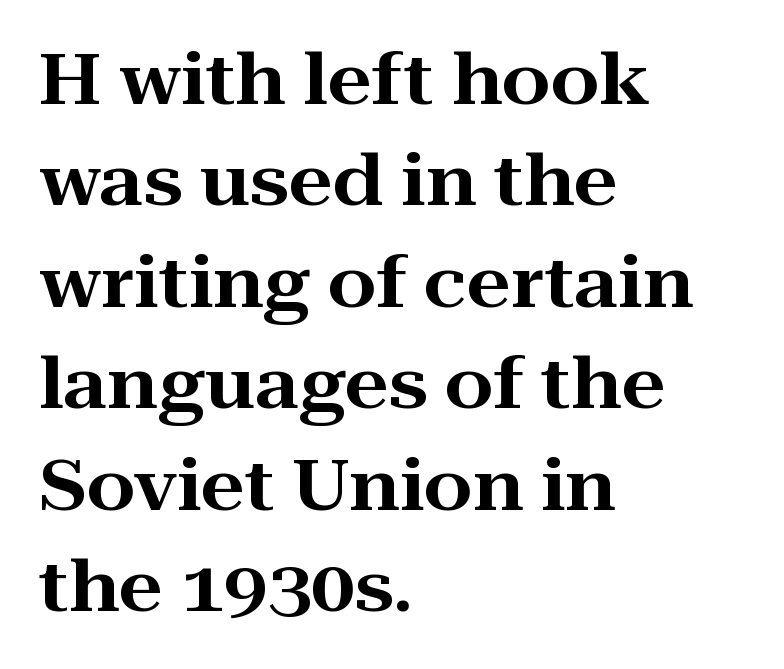
Q: Is the text italic (slanted)? A: No, it is upright.
Q: Is the typeface a serif or a sans-serif typeface? A: Serif.
Q: Is the text underlined? A: No.
Q: How is the paragraph aligned? A: Left-aligned.
Q: Is the spacing between letters normal or unusually wide? A: Normal.
Q: Is the spacing between lines tight, normal or loose? A: Normal.
Q: Width (condensed, normal, or wide)? A: Wide.
Q: Stroke contrast? A: High.
Q: x-height? A: Medium.
Q: Monospaced? A: No.
